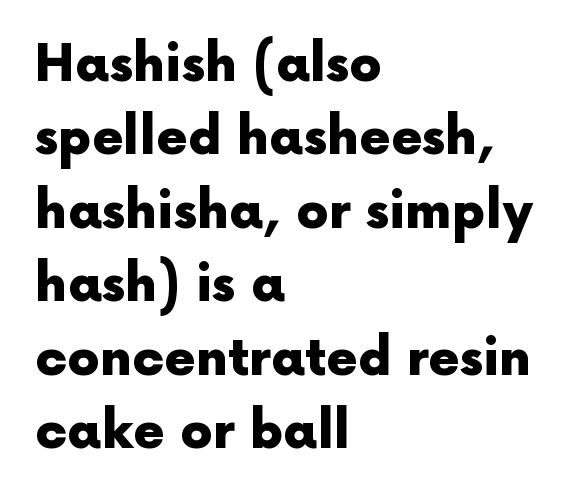
{"serif": "no", "italic": "no", "bold": "yes", "weight": "heavy", "width": "normal", "x_height": "medium", "monospaced": "no", "underline": "no", "align": "left", "line_spacing": "normal", "line_spacing_ratio": 1.44, "letter_spacing": "normal", "letter_spacing_em": 0.0, "glyph_px": 51}
